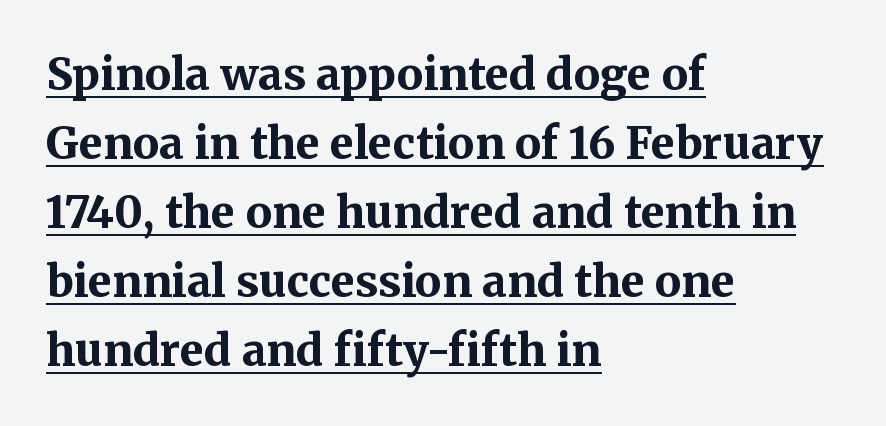
Nobody touched the tracking dial on this one. The specimen includes a rule beneath the text block's lines. The text was rendered using a seriffed face with decorative stroke endings. Varying glyph widths throughout — classic text-font behaviour. A normal amount of white space separates one row of letters from the next. Is there any slant? The stems are plumb.
